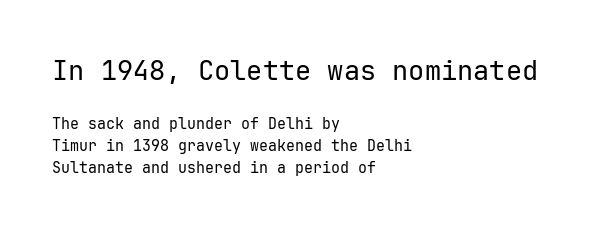
{"italic": "no", "bold": "no", "underline": "no", "align": "left", "line_spacing": "normal", "line_spacing_ratio": 1.47, "letter_spacing": "normal", "letter_spacing_em": 0.0, "larger_block": "first", "size_ratio": 1.8, "glyph_px": 27}
